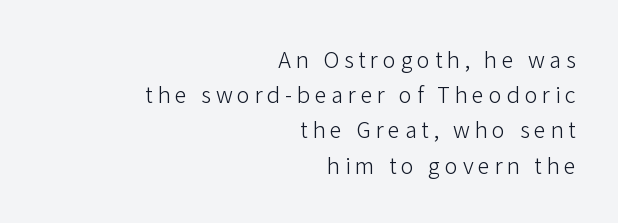
Q: Is the text bold? A: No.
Q: Is the text italic (slanted)? A: No, it is upright.
Q: Is the text underlined? A: No.
Q: How is the paragraph aligned? A: Right-aligned.
Q: Is the spacing between letters normal or unusually wide? A: Unusually wide.
Q: Is the spacing between lines tight, normal or loose? A: Normal.
